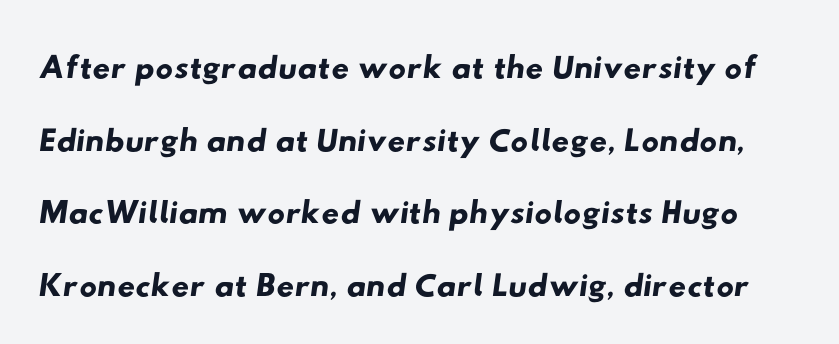
I'd call this a sans setting — the letters go barefoot. The rendering uses natural spacing where letterforms have individual widths. The words here are not underlined. One glance says typical: line gaps are just what's usual.
